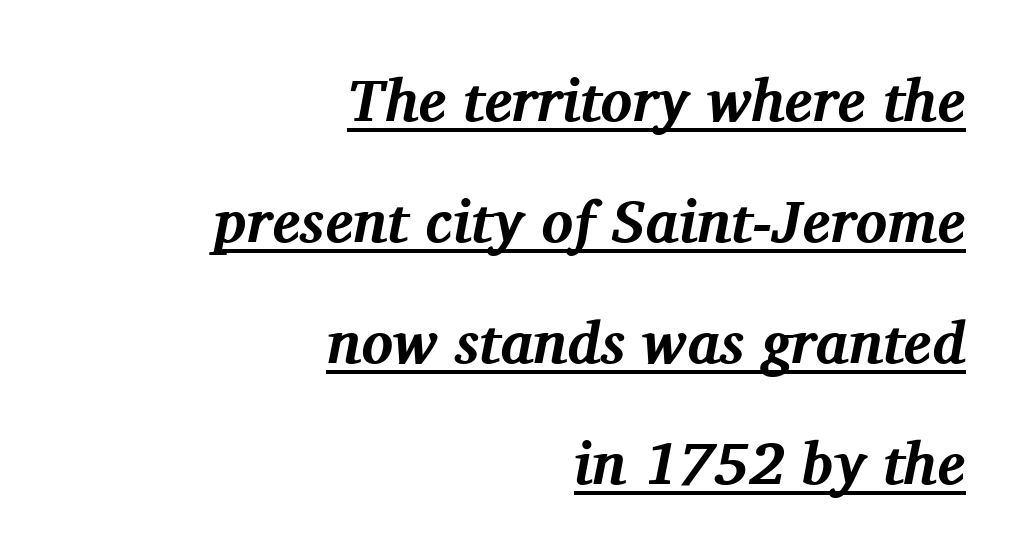
Q: Is the text bold? A: Yes.
Q: Is the text italic (slanted)? A: Yes, it leans right by about 11 degrees.
Q: Is the typeface a serif or a sans-serif typeface? A: Serif.
Q: Is the text underlined? A: Yes.
Q: How is the paragraph aligned? A: Right-aligned.
Q: Is the spacing between letters normal or unusually wide? A: Normal.
Q: Is the spacing between lines tight, normal or loose? A: Loose.
Q: Width (condensed, normal, or wide)? A: Normal.
Q: Stroke contrast? A: Medium.
Q: x-height? A: Medium.
Q: Monospaced? A: No.
